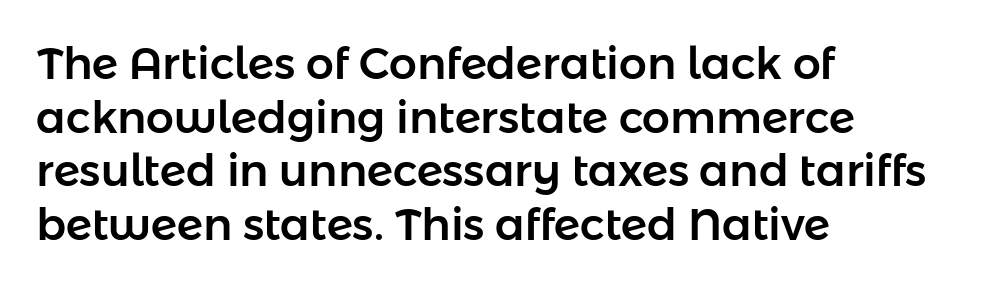
{"serif": "no", "italic": "no", "width": "normal", "stroke_contrast": "low", "x_height": "medium", "monospaced": "no", "underline": "no", "align": "left", "line_spacing_ratio": 1.22, "letter_spacing": "normal", "letter_spacing_em": 0.0, "glyph_px": 44}
